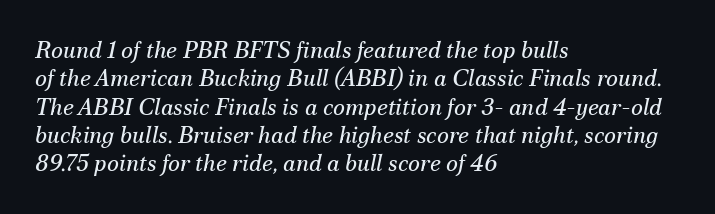
The image shows 23 px text type, italic (leaning right); set left-aligned, line spacing 1.23x, normal letter spacing, not underlined.
